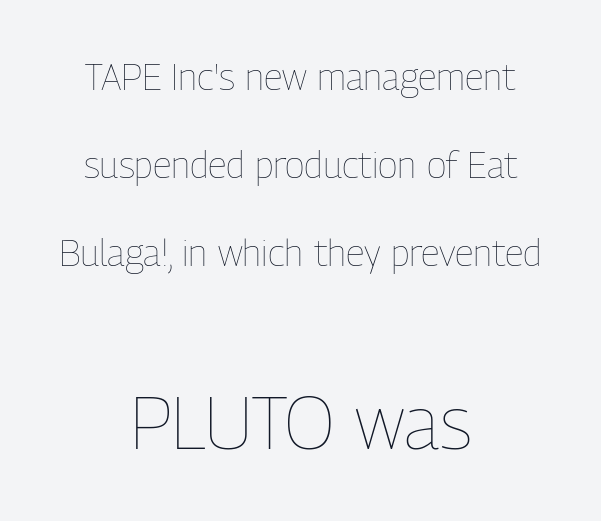
Leading is clearly above the norm, producing a sparse column. Nobody drew a line under any word here. The rendering enlarges the type as you move from the upper chunk to the lower. A typesetter would call this zero additional tracking. Centered paragraph, ragged on both sides.
